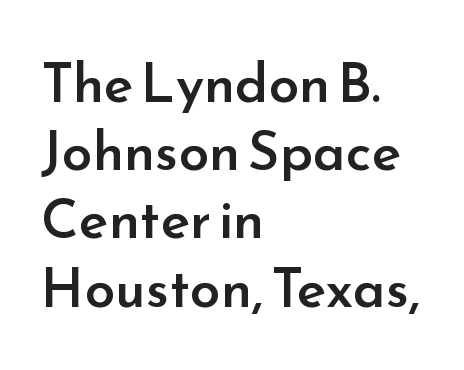
Q: Is the text bold? A: Semi-bold.
Q: Is the text italic (slanted)? A: No, it is upright.
Q: Is the typeface a serif or a sans-serif typeface? A: Sans-serif.
Q: Is the text underlined? A: No.
Q: How is the paragraph aligned? A: Left-aligned.
Q: Is the spacing between letters normal or unusually wide? A: Normal.
Q: Width (condensed, normal, or wide)? A: Normal.
Q: Stroke contrast? A: Low.
Q: x-height? A: Small.
Q: Monospaced? A: No.
